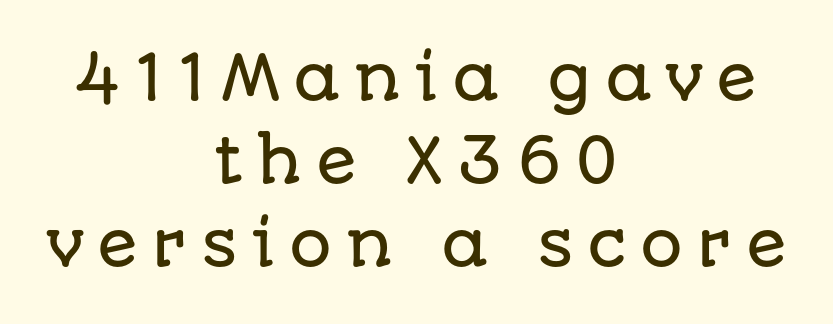
The image shows 60 px sans-serif type, upright; set centered, normal line spacing (1.38x), unusually wide letter spacing (+0.22 em), not underlined; low stroke contrast and a large x-height.
